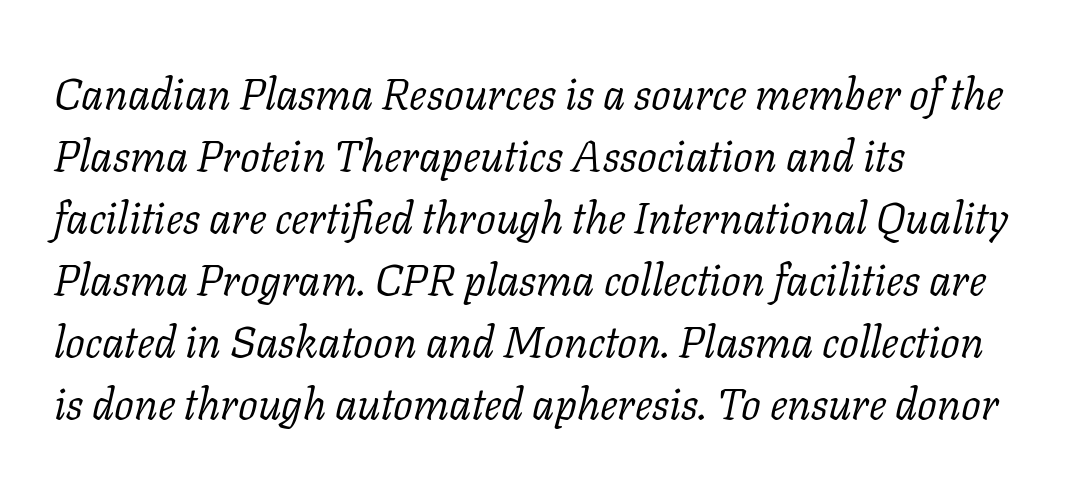
The image shows 44 px light serif type, italic (leaning right); set left-aligned, normal line spacing (1.41x), normal letter spacing, not underlined; low stroke contrast and a medium x-height.
